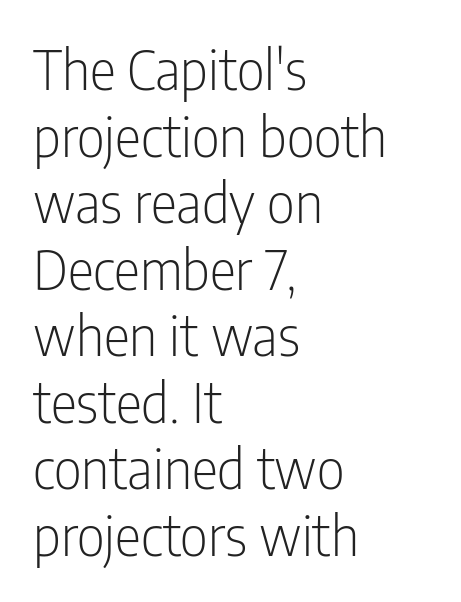
The image shows 55 px light, condensed sans-serif type, upright; set left-aligned, line spacing 1.21x, normal letter spacing, not underlined; low stroke contrast and a medium x-height.
